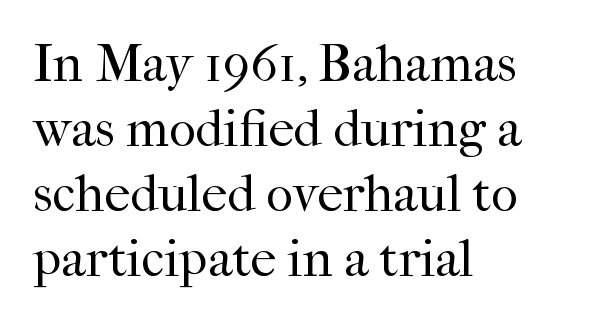
Q: Is the text bold? A: No.
Q: Is the text italic (slanted)? A: No, it is upright.
Q: Is the typeface a serif or a sans-serif typeface? A: Serif.
Q: Is the text underlined? A: No.
Q: How is the paragraph aligned? A: Left-aligned.
Q: Is the spacing between letters normal or unusually wide? A: Normal.
Q: Is the spacing between lines tight, normal or loose? A: Normal.
Q: Width (condensed, normal, or wide)? A: Normal.
Q: Stroke contrast? A: High.
Q: x-height? A: Medium.
Q: Monospaced? A: No.
